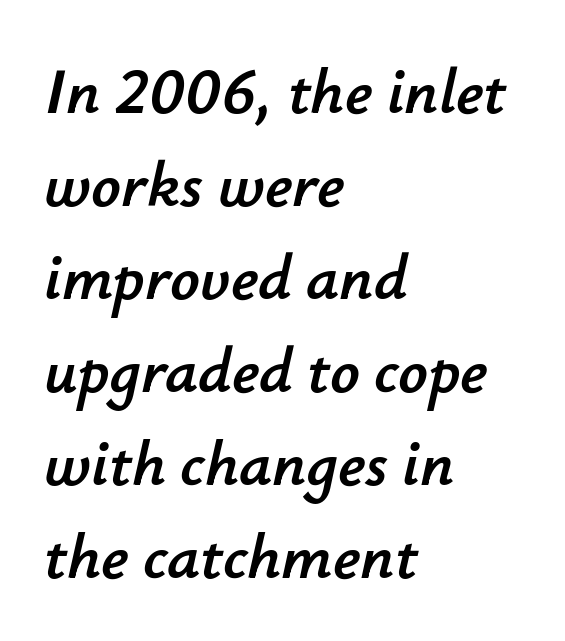
Do the characters align in a grid? No, the font is proportional. Lines of text with bare space underneath. Words appear dense and cohesive because spacing is normal. A classic flush-left, rag-right setting is used for this passage.
